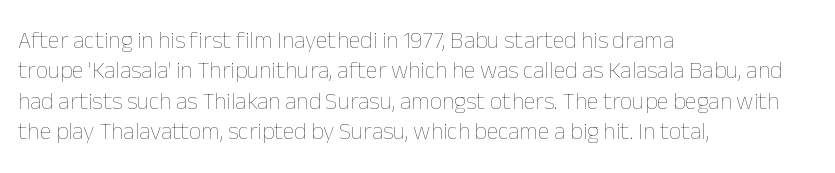
The type sits square on the baseline with zero lean. Only glyphs here, with clear space below each row. This sample is left-justified, so line endings fall wherever the words run out. Nothing unusual about the tracking: characters are spaced as the font intends. No extra ink here — the face is not bold.
